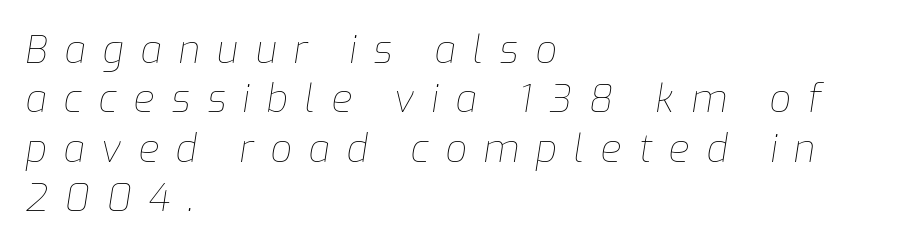
Q: Is the text bold? A: No.
Q: Is the text italic (slanted)? A: Yes, it leans right by about 9 degrees.
Q: Is the text underlined? A: No.
Q: How is the paragraph aligned? A: Left-aligned.
Q: Is the spacing between letters normal or unusually wide? A: Unusually wide.
Q: Is the spacing between lines tight, normal or loose? A: Normal.
Q: Width (condensed, normal, or wide)? A: Normal.
Q: Stroke contrast? A: Low.
Q: x-height? A: Medium.
Q: Monospaced? A: No.
